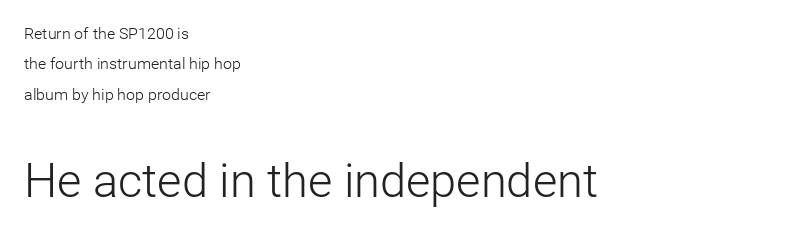
The image shows 47 px light sans-serif type, upright; set left-aligned, loose line spacing (1.9x), normal letter spacing, not underlined; the second (bottom) block is 2.94x larger; low stroke contrast and a medium x-height.
